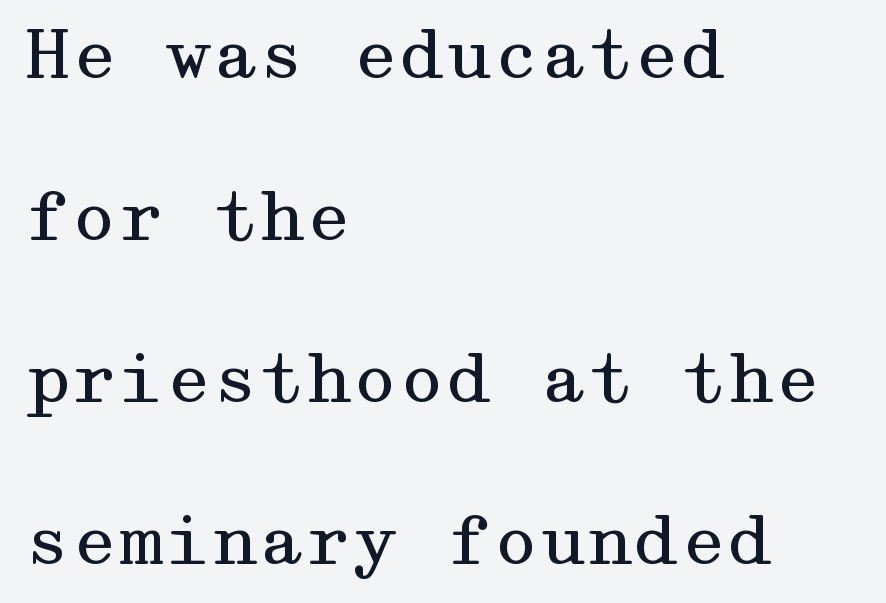
{"serif": "yes", "italic": "no", "bold": "no", "weight": "regular", "width": "wide", "stroke_contrast": "medium", "x_height": "medium", "underline": "no", "align": "left", "line_spacing": "loose", "line_spacing_ratio": 2.42, "letter_spacing": "normal", "letter_spacing_em": 0.0, "glyph_px": 67}
